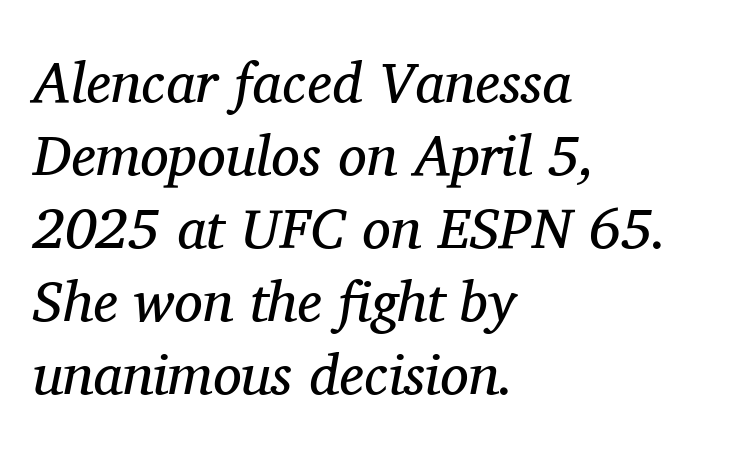
The image shows 57 px regular-weight serif type, italic (leaning right); set left-aligned, normal line spacing (1.28x), normal letter spacing, not underlined; medium stroke contrast and a medium x-height.
